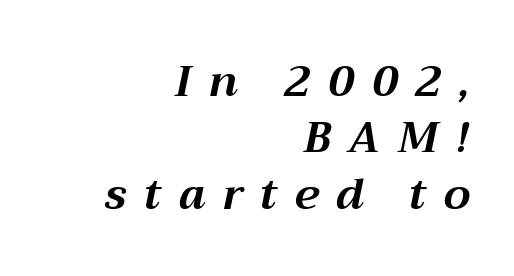
{"italic": "yes", "lean": "right", "slant_degrees": 12, "bold": "yes", "weight": "bold", "width": "normal", "stroke_contrast": "medium", "x_height": "medium", "monospaced": "no", "underline": "no", "align": "right", "line_spacing": "normal", "line_spacing_ratio": 1.31, "letter_spacing": "wide", "letter_spacing_em": 0.41, "glyph_px": 43}
